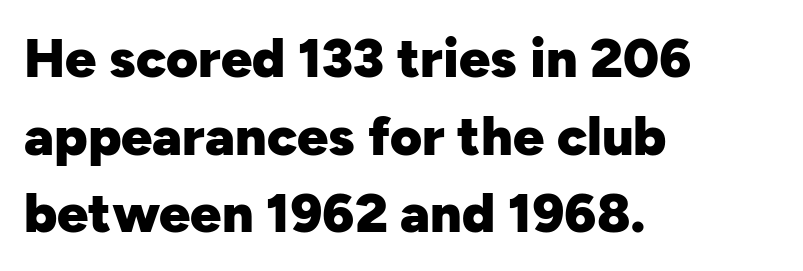
Here the glyphs are tracked normally, forming tight word shapes. Tall strokes in this sample are plumb rather than angled. You could not count columns in this text — the font is proportionally spaced. Typesetter's note: full bold, strokes at maximum text heaviness. In terms of leading, this rendering sits right in the middle.
